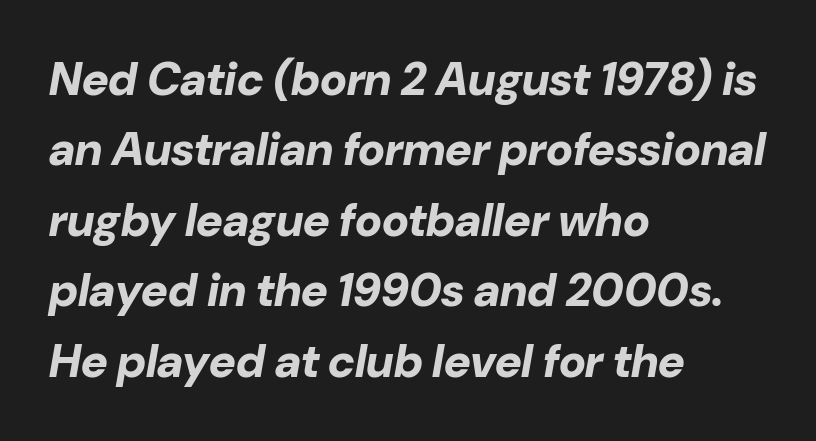
{"italic": "yes", "lean": "right", "slant_degrees": 10, "bold": "yes", "weight": "bold", "width": "normal", "stroke_contrast": "low", "x_height": "medium", "monospaced": "no", "underline": "no", "align": "left", "line_spacing": "normal", "line_spacing_ratio": 1.53, "letter_spacing": "normal", "letter_spacing_em": 0.0, "glyph_px": 46}
